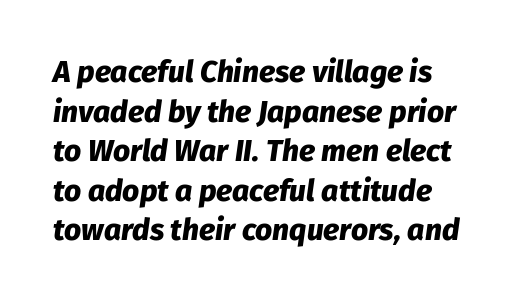
Q: Is the text bold? A: Yes.
Q: Is the text italic (slanted)? A: Yes, it leans right by about 8 degrees.
Q: Is the text underlined? A: No.
Q: How is the paragraph aligned? A: Left-aligned.
Q: Is the spacing between letters normal or unusually wide? A: Normal.
Q: Is the spacing between lines tight, normal or loose? A: Normal.
Q: Width (condensed, normal, or wide)? A: Normal.
Q: Stroke contrast? A: Low.
Q: x-height? A: Medium.
Q: Monospaced? A: No.
